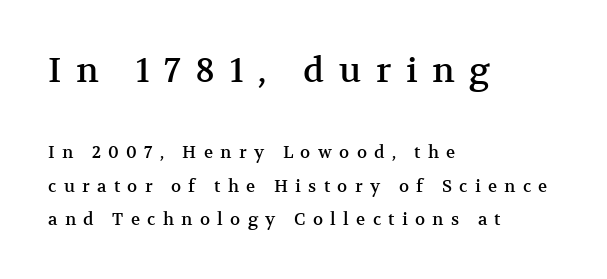
Line beginnings align vertically; line endings do not. Honestly, the rows look like they've been pulled way apart. The block sitting higher on the canvas is the one with enlarged characters. You can tell from the footed stems that serif type was used. A roman cut, with each character standing at attention.
